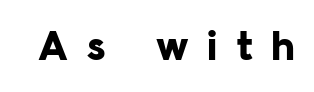
Students, this is bold: see how much ink each stroke carries. You could not count columns in this text — the font is proportionally spaced. Honestly, the letter spacing is so wide it's the main thing you notice. Ascenders rise straight up at ninety degrees. Just letters on the line, the space beneath them empty.
